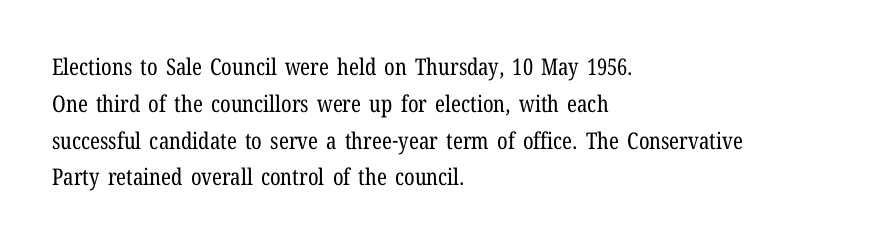
The rendering uses a moderate line-height, typical for paragraphs. The cut favours lightness, reaching ordinary text weight at its darkest. This is roman type, the default non-slanted kind. A student would call this left alignment; a typographer would say flush left, rag right. Honestly, there is no underline to notice here at all. The letterforms sit shoulder to shoulder at normal distance.
